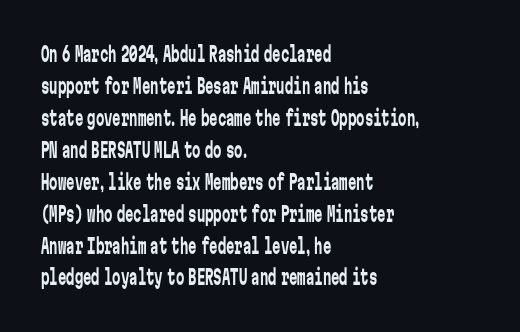
{"italic": "no", "bold": "no", "underline": "no", "align": "left", "line_spacing": "normal", "line_spacing_ratio": 1.52, "letter_spacing": "normal", "letter_spacing_em": 0.0, "glyph_px": 21}
